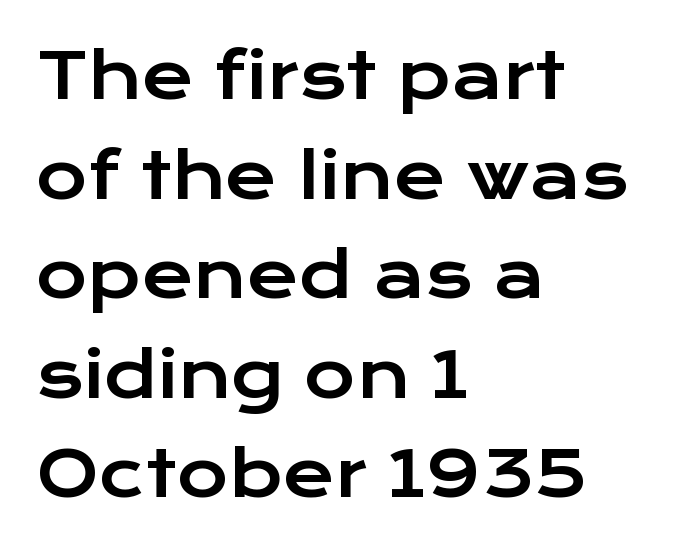
Vertical spacing — default. Is there any slant? The stems are plumb. Short and long lines alike share a common starting point at left. The zone under the glyphs is completely vacant. The characters display no serif detailing; their extremities are plain. The face used here is proportionally spaced, like ordinary book or web type.
